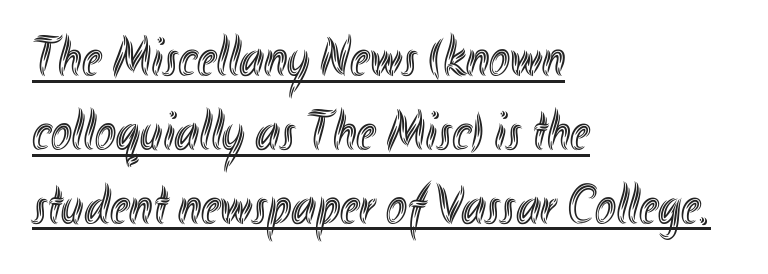
Q: Is the text italic (slanted)? A: Yes.
Q: Is the text underlined? A: Yes.
Q: How is the paragraph aligned? A: Left-aligned.
Q: Is the spacing between letters normal or unusually wide? A: Normal.
Q: Is the spacing between lines tight, normal or loose? A: Normal.
Q: Width (condensed, normal, or wide)? A: Condensed.
Q: x-height? A: Small.
Q: Monospaced? A: No.
